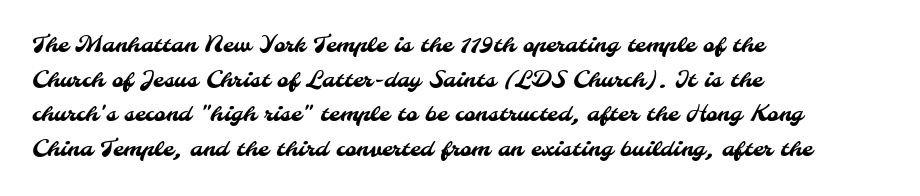
Q: Is the text underlined? A: No.
Q: How is the paragraph aligned? A: Left-aligned.
Q: Is the spacing between letters normal or unusually wide? A: Normal.
Q: Is the spacing between lines tight, normal or loose? A: Normal.
